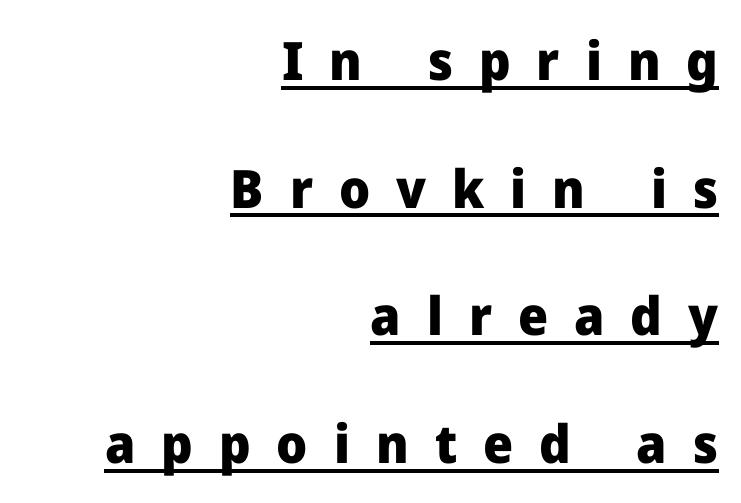
The image shows 53 px heavy sans-serif type, upright; set right-aligned, loose line spacing (2.41x), unusually wide letter spacing (+0.49 em), underlined; low stroke contrast and a medium x-height.
